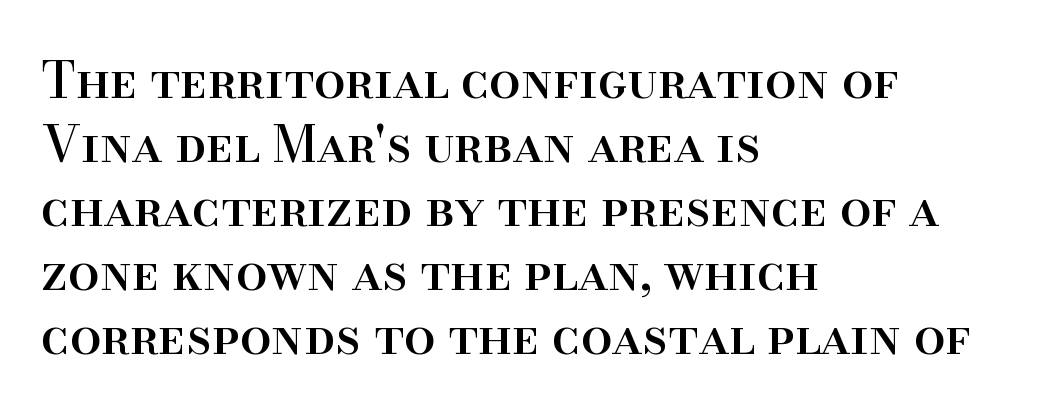
Q: Is the text italic (slanted)? A: No, it is upright.
Q: Is the typeface a serif or a sans-serif typeface? A: Serif.
Q: Is the text underlined? A: No.
Q: How is the paragraph aligned? A: Left-aligned.
Q: Is the spacing between letters normal or unusually wide? A: Normal.
Q: Is the spacing between lines tight, normal or loose? A: Normal.
Q: Width (condensed, normal, or wide)? A: Normal.
Q: Stroke contrast? A: High.
Q: x-height? A: Small.
Q: Monospaced? A: No.
